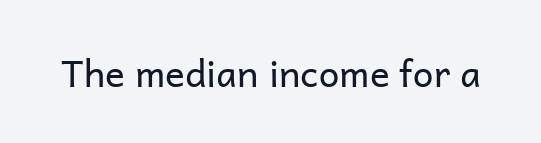
{"serif": "no", "italic": "no", "bold": "no", "weight": "regular", "width": "normal", "stroke_contrast": "low", "x_height": "medium", "monospaced": "no", "underline": "no", "letter_spacing": "normal", "letter_spacing_em": 0.0, "glyph_px": 37}
